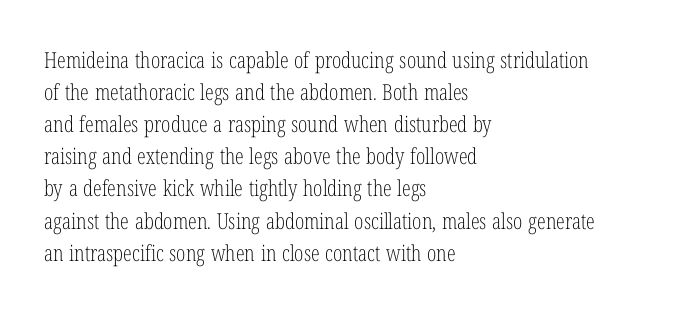
Q: Is the text bold? A: No.
Q: Is the text italic (slanted)? A: No, it is upright.
Q: Is the text underlined? A: No.
Q: How is the paragraph aligned? A: Left-aligned.
Q: Is the spacing between letters normal or unusually wide? A: Normal.
Q: Is the spacing between lines tight, normal or loose? A: Normal.
